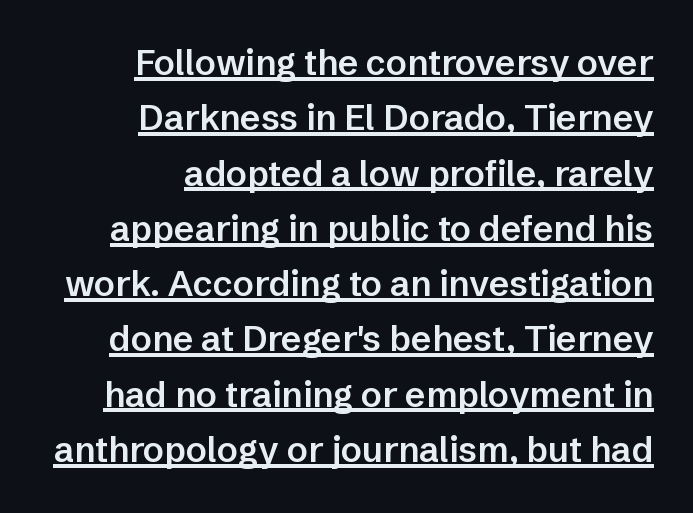
{"serif": "no", "italic": "no", "bold": "semi", "weight": "semibold", "width": "normal", "stroke_contrast": "low", "x_height": "medium", "monospaced": "no", "underline": "yes", "align": "right", "line_spacing": "normal", "line_spacing_ratio": 1.58, "letter_spacing": "normal", "letter_spacing_em": 0.0, "glyph_px": 35}
